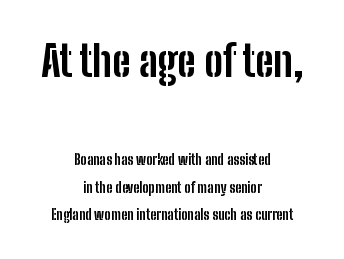
{"serif": "no", "italic": "no", "bold": "yes", "weight": "bold", "width": "condensed", "stroke_contrast": "low", "x_height": "medium", "monospaced": "no", "underline": "no", "align": "center", "line_spacing": "loose", "line_spacing_ratio": 1.97, "letter_spacing": "normal", "letter_spacing_em": 0.0, "larger_block": "first", "size_ratio": 3.0, "glyph_px": 42}
